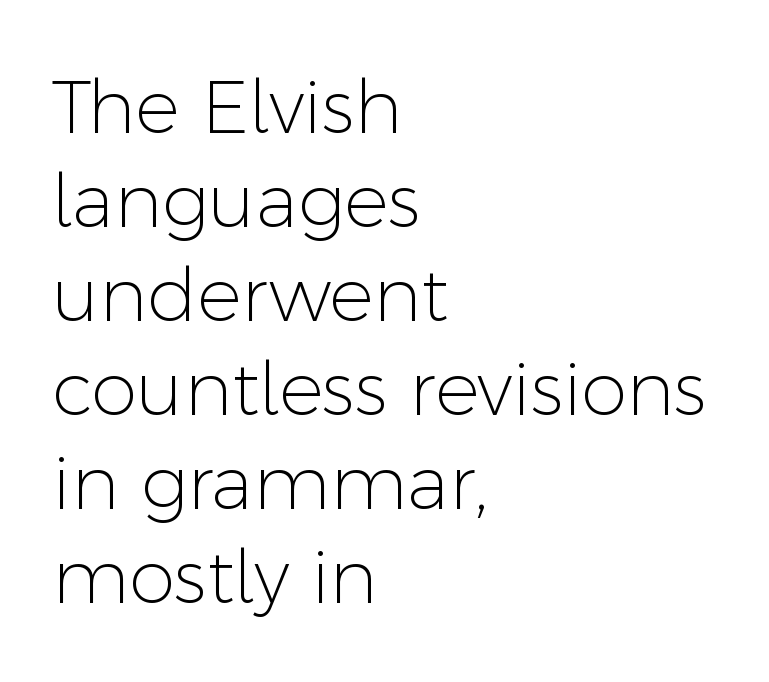
A classic flush-left, rag-right setting is used for this passage. The face used here is rendered with its standard letterfit. Compared with typical paragraphs, the rows here are spaced about the same. A typesetter would call this proportional, since set widths differ per character.
